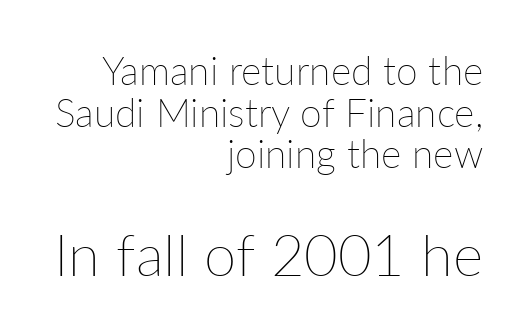
The image shows 58 px thin type, upright; set right-aligned, tight line spacing (1.07x), normal letter spacing, not underlined; the second (bottom) block is 1.49x larger; low stroke contrast and a medium x-height.
